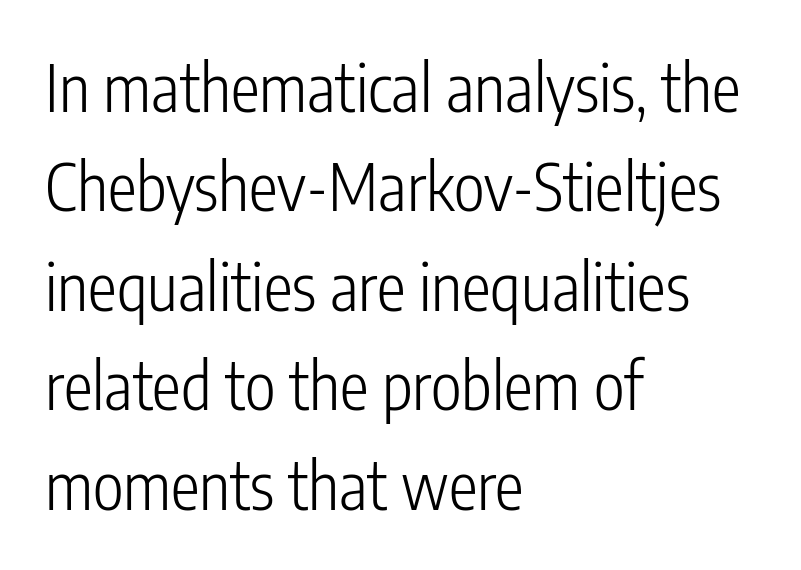
The image shows 65 px light, condensed sans-serif type, upright; set left-aligned, normal line spacing (1.53x), normal letter spacing, not underlined; low stroke contrast and a medium x-height.
